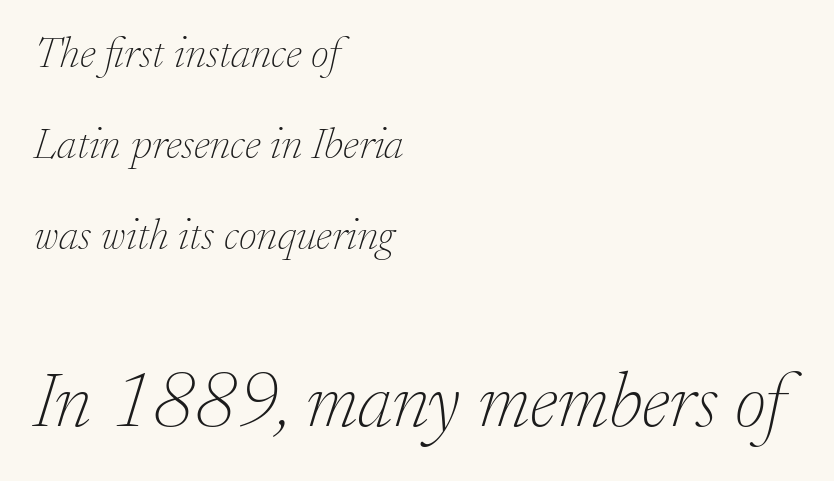
The image shows 77 px thin serif type, italic (leaning right); set left-aligned, loose line spacing (2.07x), normal letter spacing, not underlined; the second (bottom) block is 1.75x larger; low stroke contrast and a small x-height.
